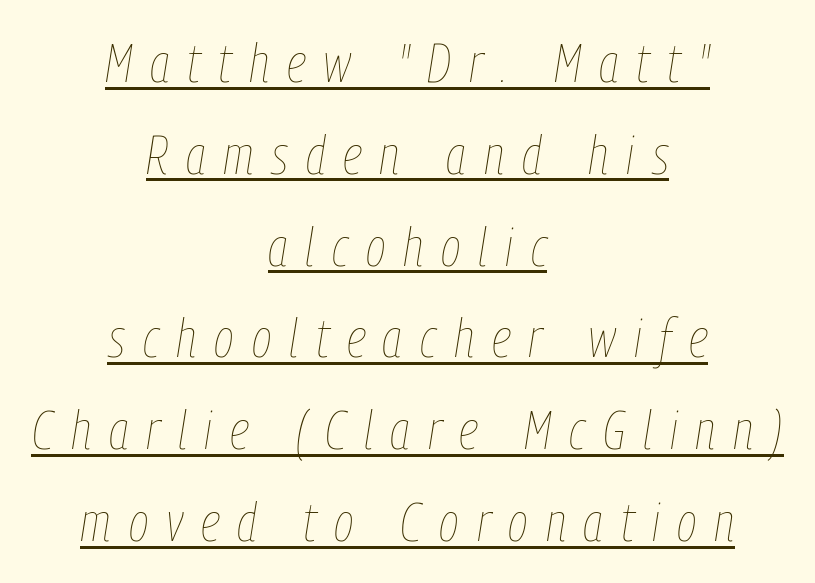
Looks like someone drew a line under every word here. The block of text has a typical density, with ordinary space between rows. Short note: letters widely spaced. A quiet, ordinary-to-light weight characterises the typeface. The rendering uses natural spacing where letterforms have individual widths. These lines were composed using italics.
